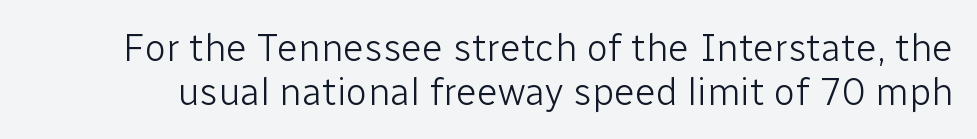
The image shows 39 px light sans-serif type, upright; set tight line spacing (1.12x), normal letter spacing, not underlined; low stroke contrast and a medium x-height.
